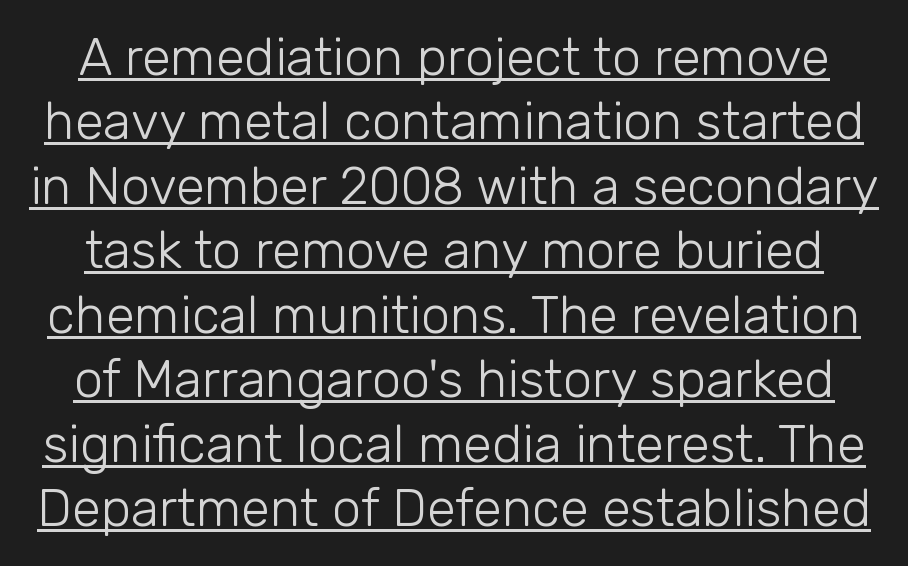
Students, observe the line beneath the letters — that is underlining. Character widths vary here, with narrow letters taking less room than wide ones. The lettering stays uniformly vertical, giving the passage a roman look. Are there feet on the stems? There aren't — it's a sans. Nothing heavy about these letters — not bold at all. Look at the tracking — it's just the regular setting, nothing added.
